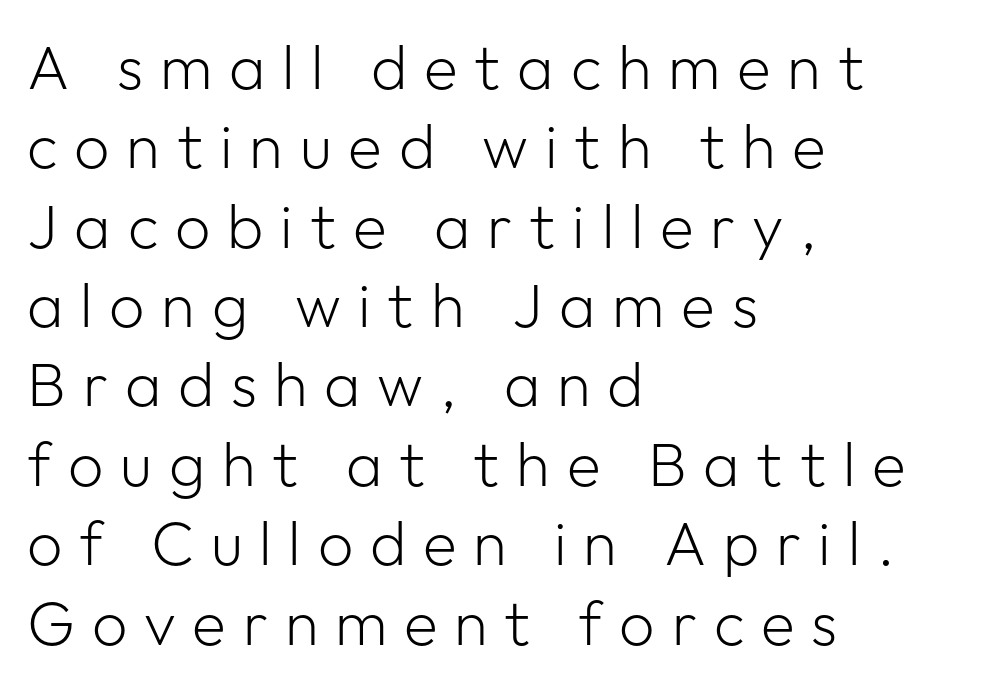
Q: Is the text bold? A: No.
Q: Is the text italic (slanted)? A: No, it is upright.
Q: Is the typeface a serif or a sans-serif typeface? A: Sans-serif.
Q: Is the text underlined? A: No.
Q: How is the paragraph aligned? A: Left-aligned.
Q: Is the spacing between letters normal or unusually wide? A: Unusually wide.
Q: Is the spacing between lines tight, normal or loose? A: Normal.
Q: Width (condensed, normal, or wide)? A: Normal.
Q: Stroke contrast? A: Low.
Q: x-height? A: Medium.
Q: Monospaced? A: No.
